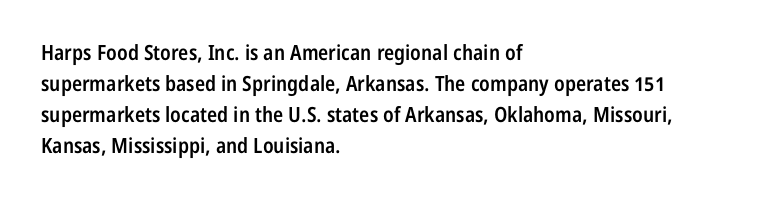
The lines are quadded left. No word sits above an underline. A typesetter would mark this as roman, not italic. Observe the ordinary spacing: letters are neighbours, not strangers.
